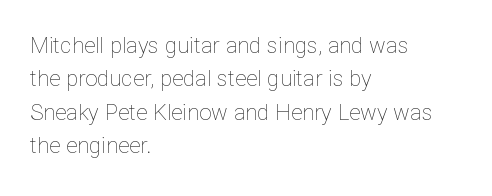
Summary of vertical rhythm: regular, with standard interline spacing. No extra ink here — the face is not bold. Quick note: not italic, upright. Horizontal alignment here is leftward, the default for most running prose.
